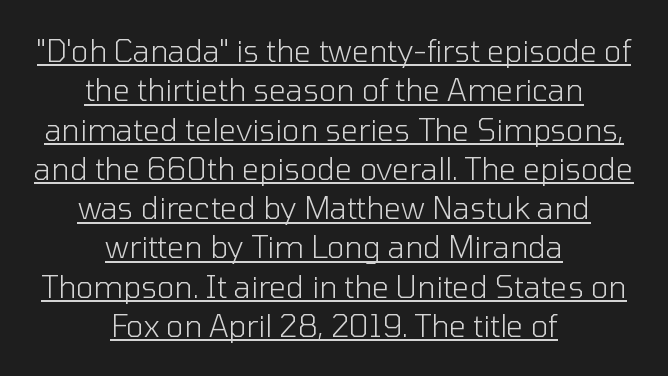
The image shows 30 px light sans-serif type, upright; set centered, normal line spacing (1.31x), normal letter spacing, underlined; low stroke contrast and a medium x-height.
